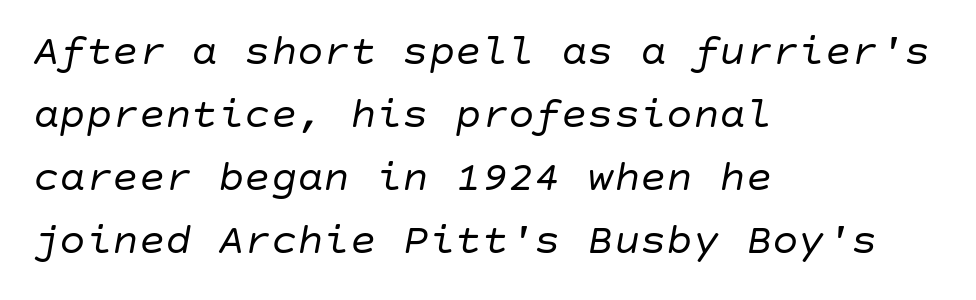
Stem width sits at or under what a default text font uses. The line texture is even and compact thanks to regular tracking. The passage is arranged the way most books set body copy — flush left. The space directly below the letters is spotless.
